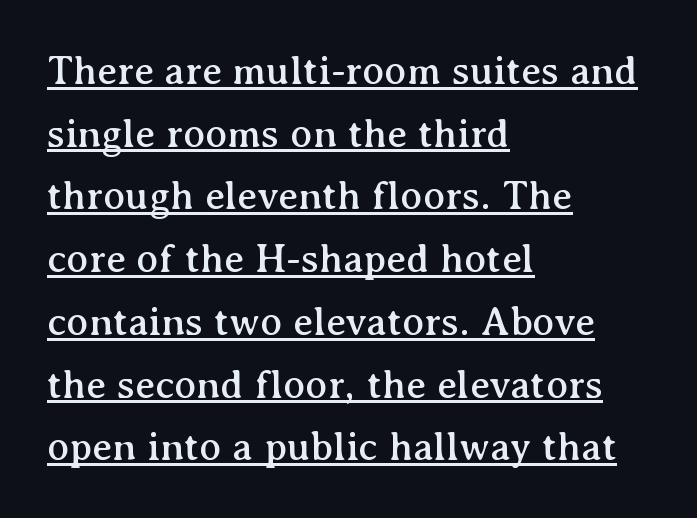
Q: Is the text italic (slanted)? A: No, it is upright.
Q: Is the typeface a serif or a sans-serif typeface? A: Serif.
Q: Is the text underlined? A: Yes.
Q: How is the paragraph aligned? A: Left-aligned.
Q: Is the spacing between letters normal or unusually wide? A: Normal.
Q: Is the spacing between lines tight, normal or loose? A: Normal.
Q: Width (condensed, normal, or wide)? A: Normal.
Q: Stroke contrast? A: Medium.
Q: x-height? A: Medium.
Q: Monospaced? A: No.
